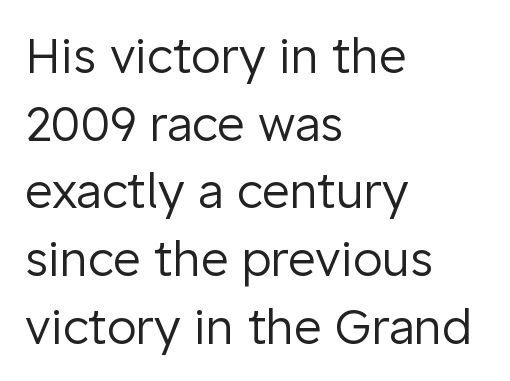
{"serif": "no", "italic": "no", "bold": "no", "weight": "regular", "width": "normal", "stroke_contrast": "low", "x_height": "medium", "monospaced": "no", "underline": "no", "align": "left", "line_spacing": "normal", "line_spacing_ratio": 1.41, "letter_spacing": "normal", "letter_spacing_em": 0.0, "glyph_px": 48}
